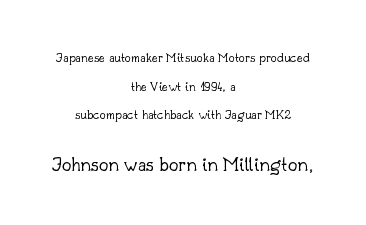
A student would notice the bottom passage is typeset larger than what precedes it. Bare-footed words on every line. This sample trades compactness for vertical openness between lines. The letters look calm and open, with moderate or lighter stems.
